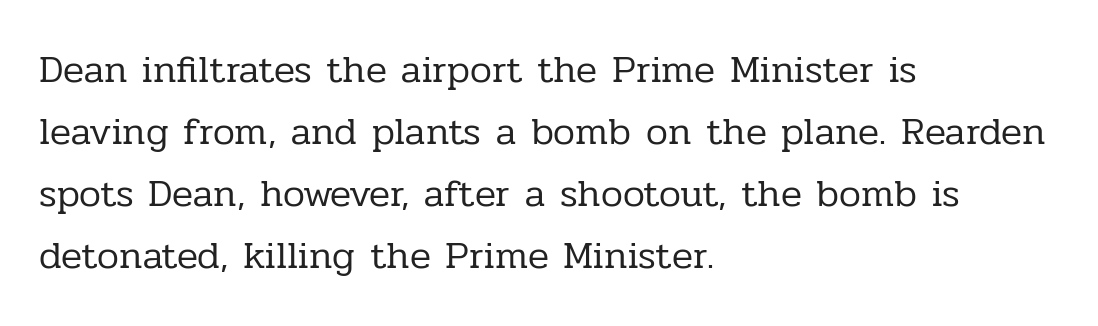
The image shows 39 px regular-weight serif type, upright; set left-aligned, normal line spacing (1.59x), normal letter spacing, not underlined; low stroke contrast and a medium x-height.
